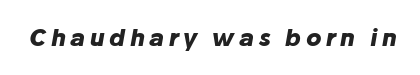
The image shows 23 px bold type, italic (leaning right); set unusually wide letter spacing (+0.2 em), not underlined.
